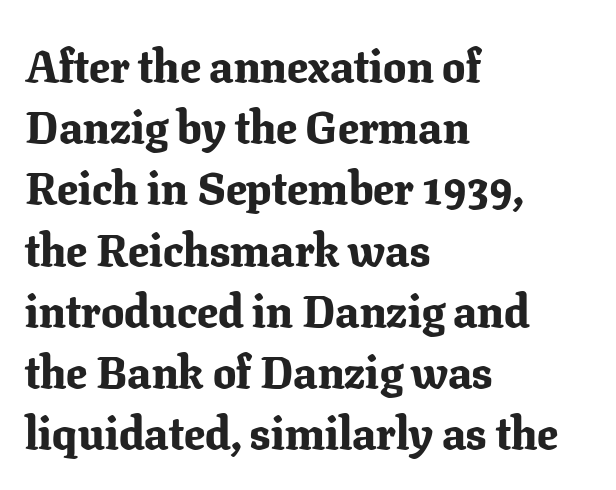
The image shows 46 px bold serif type, upright; set left-aligned, normal line spacing (1.33x), normal letter spacing, not underlined; low stroke contrast and a medium x-height.
